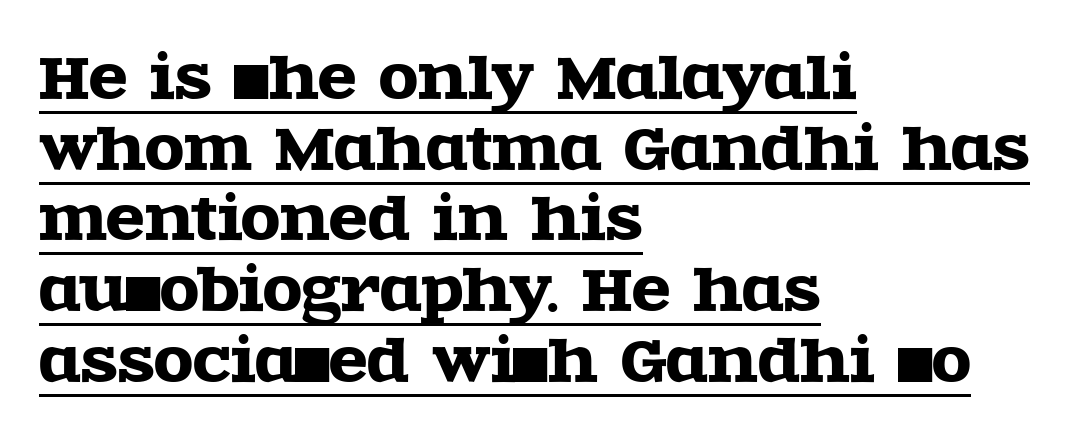
{"serif": "yes", "italic": "no", "width": "wide", "x_height": "large", "monospaced": "no", "underline": "yes", "align": "left", "line_spacing_ratio": 1.24, "letter_spacing": "normal", "letter_spacing_em": 0.0, "glyph_px": 57}
